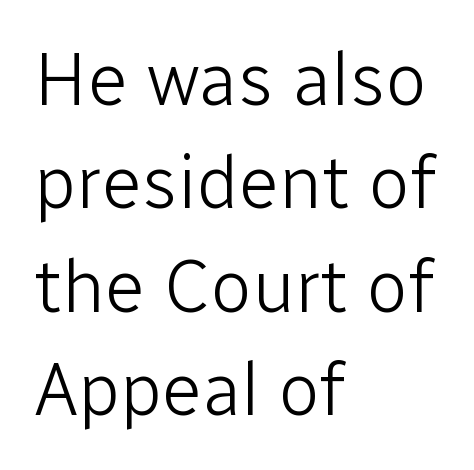
The image shows 75 px light sans-serif type, upright; set left-aligned, normal line spacing (1.38x), normal letter spacing, not underlined; low stroke contrast and a medium x-height.
